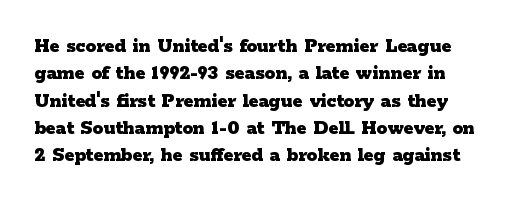
Q: Is the text bold? A: Yes.
Q: Is the text italic (slanted)? A: No, it is upright.
Q: Is the text underlined? A: No.
Q: Is the spacing between letters normal or unusually wide? A: Normal.
Q: Is the spacing between lines tight, normal or loose? A: Normal.
